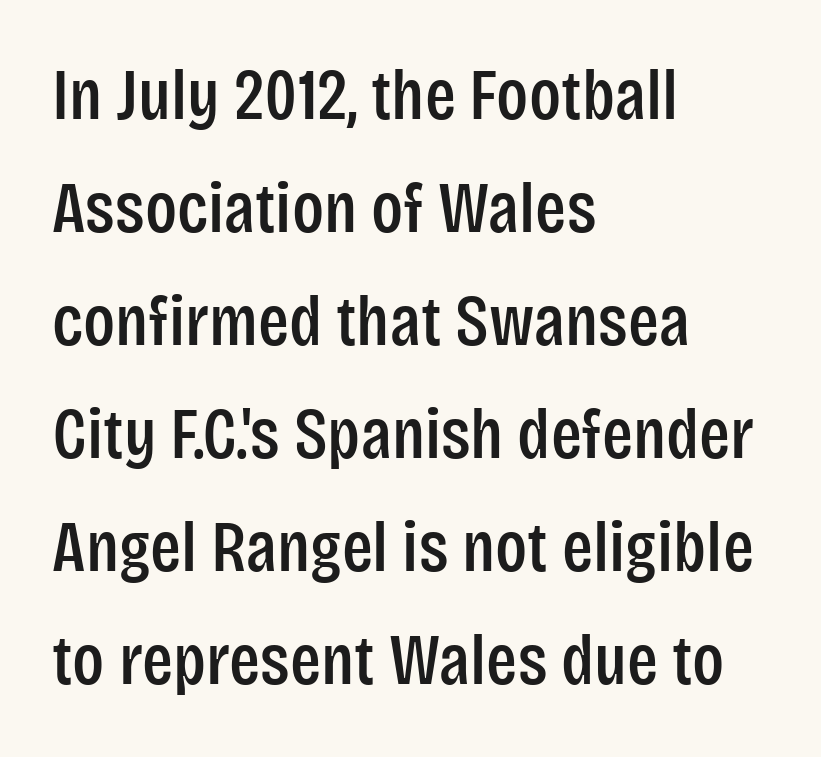
These lines are composed in type without serifs. Character widths vary here, with narrow letters taking less room than wide ones. Honestly, the letter spacing is just normal — you wouldn't notice it. The typesetter chose a ragged-right arrangement here. Words float on clear page, feet unadorned.
